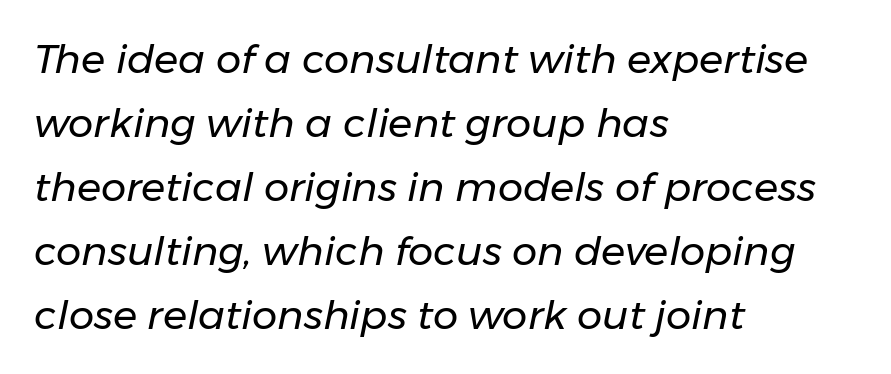
The image shows 40 px regular-weight type, italic (leaning right); set left-aligned, normal line spacing (1.6x), normal letter spacing, not underlined; low stroke contrast and a medium x-height.
